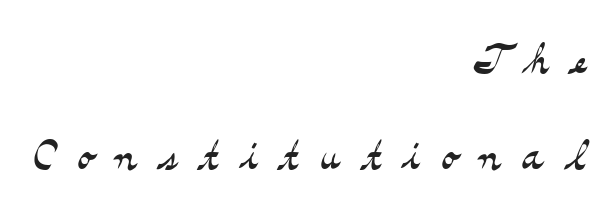
The image shows 57 px light, wide serif type; set right-aligned, normal line spacing (1.68x), unusually wide letter spacing (+0.38 em), not underlined; medium stroke contrast and a small x-height.
